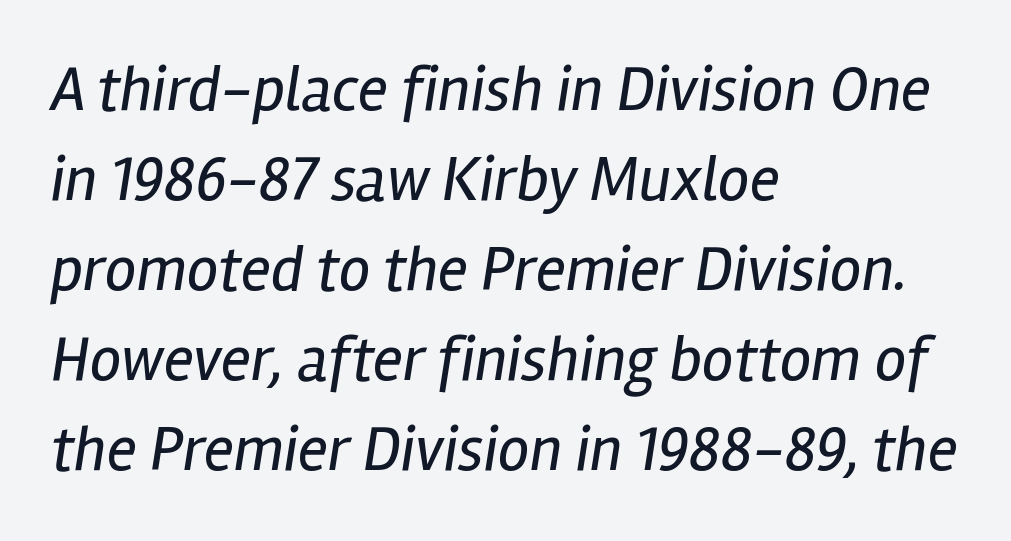
{"italic": "yes", "lean": "right", "slant_degrees": 12, "bold": "no", "weight": "regular", "width": "condensed", "stroke_contrast": "low", "x_height": "medium", "monospaced": "no", "underline": "no", "align": "left", "line_spacing": "normal", "line_spacing_ratio": 1.43, "letter_spacing": "normal", "letter_spacing_em": 0.0, "glyph_px": 63}
